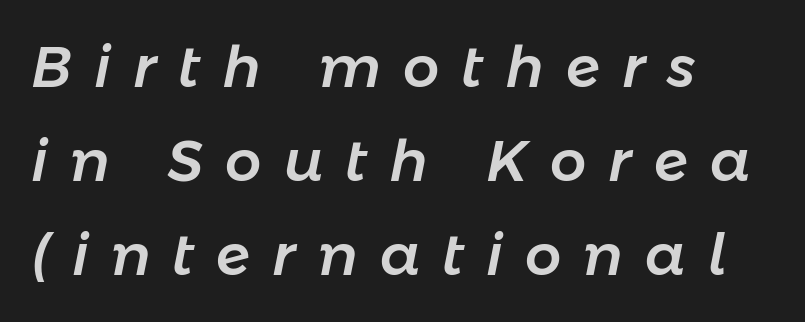
{"italic": "yes", "lean": "right", "slant_degrees": 11, "width": "normal", "stroke_contrast": "low", "x_height": "medium", "monospaced": "no", "underline": "no", "align": "left", "line_spacing": "normal", "line_spacing_ratio": 1.65, "letter_spacing": "wide", "letter_spacing_em": 0.39, "glyph_px": 57}
